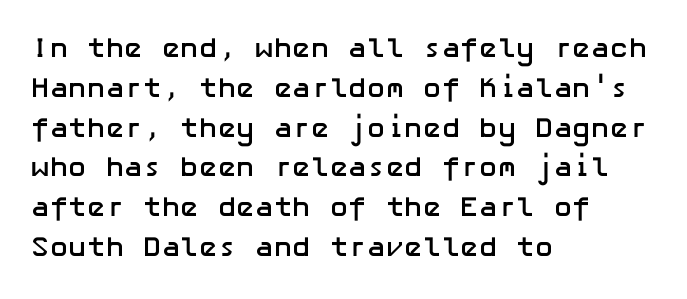
Q: Is the text bold? A: Yes.
Q: Is the text italic (slanted)? A: No, it is upright.
Q: Is the typeface a serif or a sans-serif typeface? A: Sans-serif.
Q: Is the text underlined? A: No.
Q: How is the paragraph aligned? A: Left-aligned.
Q: Is the spacing between letters normal or unusually wide? A: Normal.
Q: Is the spacing between lines tight, normal or loose? A: Normal.
Q: Width (condensed, normal, or wide)? A: Normal.
Q: Stroke contrast? A: Low.
Q: x-height? A: Medium.
